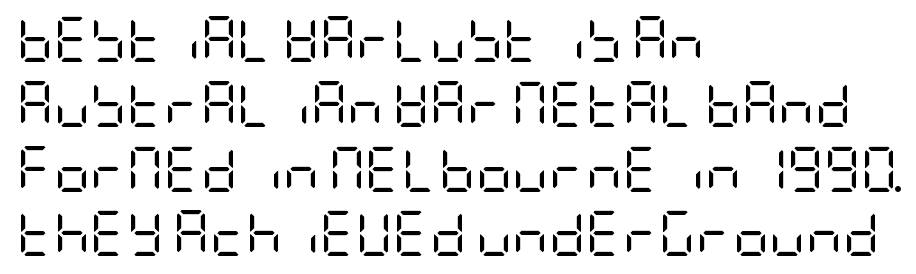
The image shows 45 px regular-weight, condensed sans-serif type, upright; set left-aligned, normal line spacing (1.44x), normal letter spacing, not underlined; low stroke contrast and a large x-height.
